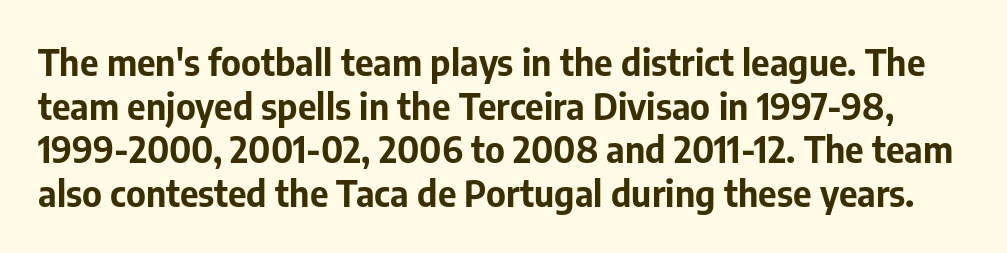
To sum up the face: it is a sans, with no serifs. Heavy-handed strokes throughout: this text is bold. In terms of posture, this sample is upright. Lines of text with bare space underneath.
